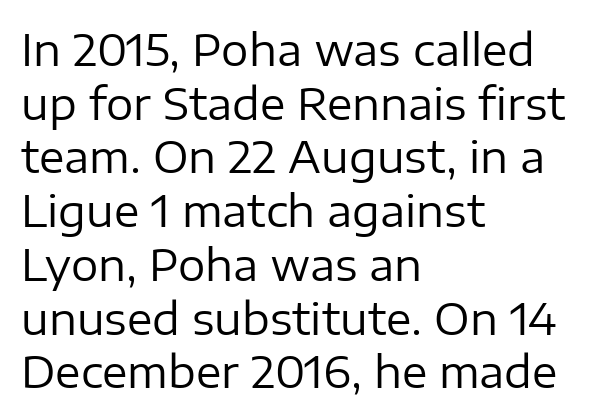
The image shows 43 px regular-weight sans-serif type, upright; set left-aligned, normal line spacing (1.25x), normal letter spacing, not underlined; low stroke contrast and a medium x-height.
